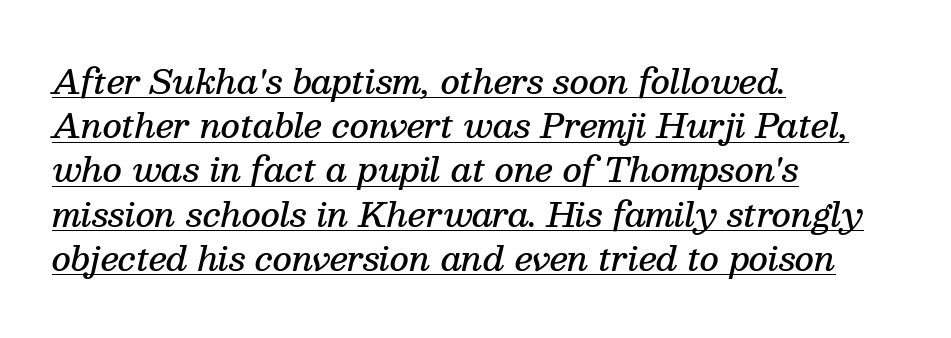
The image shows 33 px semibold serif type, italic (leaning right); set left-aligned, normal line spacing (1.34x), normal letter spacing, underlined; medium stroke contrast and a medium x-height.
